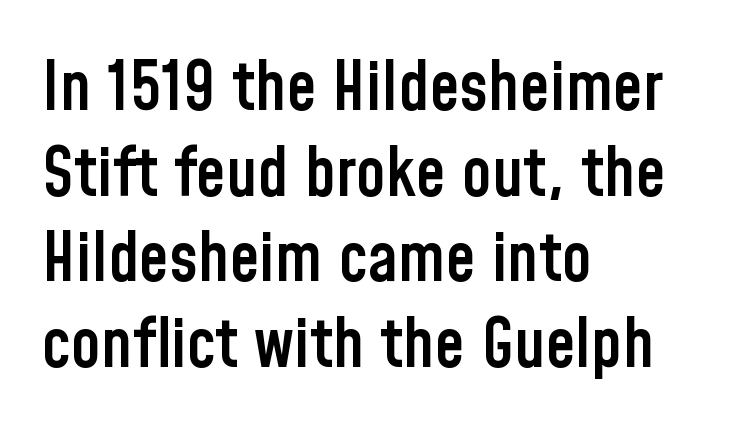
The image shows 68 px semibold, condensed sans-serif type, upright; set left-aligned, normal line spacing (1.26x), normal letter spacing, not underlined; low stroke contrast and a medium x-height.
